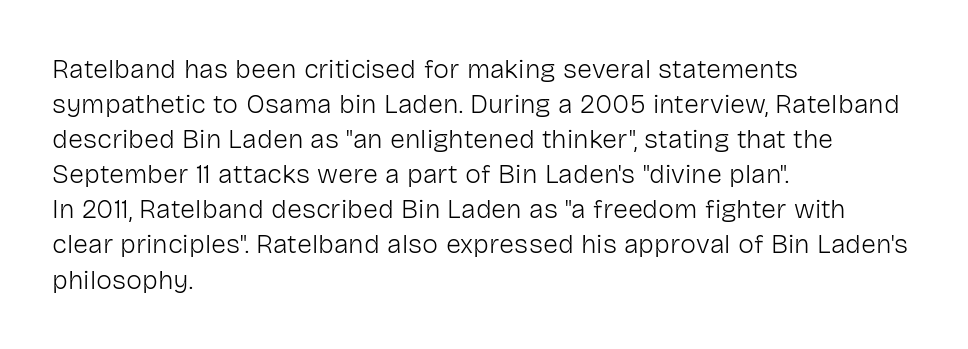
Q: Is the text bold? A: No.
Q: Is the text italic (slanted)? A: No, it is upright.
Q: Is the text underlined? A: No.
Q: How is the paragraph aligned? A: Left-aligned.
Q: Is the spacing between letters normal or unusually wide? A: Normal.
Q: Is the spacing between lines tight, normal or loose? A: Normal.
